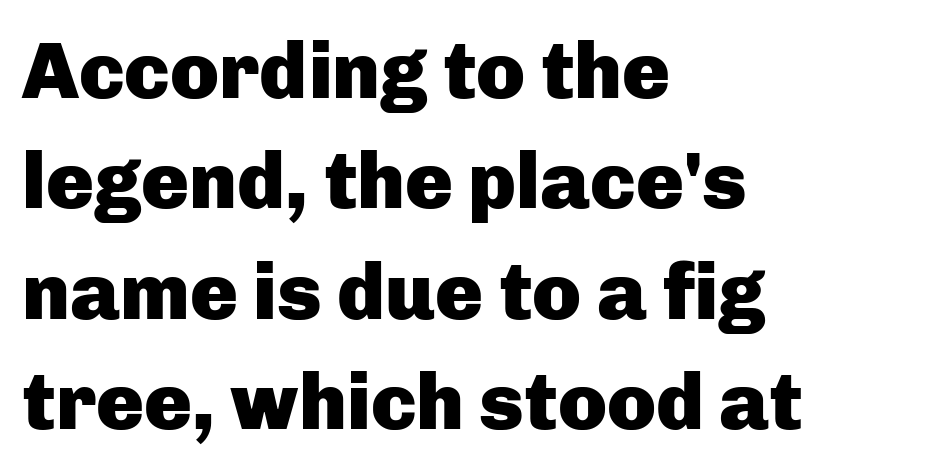
Q: Is the text bold? A: Yes.
Q: Is the text italic (slanted)? A: No, it is upright.
Q: Is the typeface a serif or a sans-serif typeface? A: Sans-serif.
Q: Is the text underlined? A: No.
Q: How is the paragraph aligned? A: Left-aligned.
Q: Is the spacing between letters normal or unusually wide? A: Normal.
Q: Is the spacing between lines tight, normal or loose? A: Normal.
Q: Width (condensed, normal, or wide)? A: Normal.
Q: Stroke contrast? A: Low.
Q: x-height? A: Medium.
Q: Monospaced? A: No.
